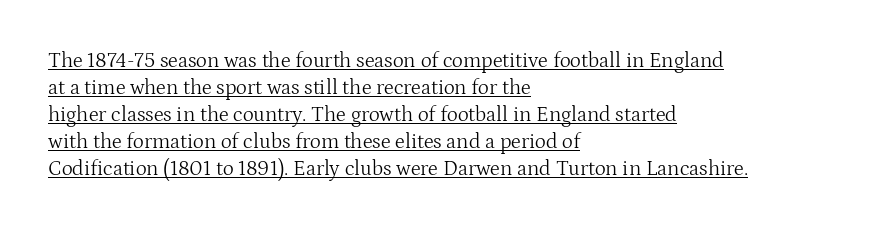
Q: Is the text bold? A: No.
Q: Is the text italic (slanted)? A: No, it is upright.
Q: Is the text underlined? A: Yes.
Q: How is the paragraph aligned? A: Left-aligned.
Q: Is the spacing between letters normal or unusually wide? A: Normal.
Q: Is the spacing between lines tight, normal or loose? A: Normal.
